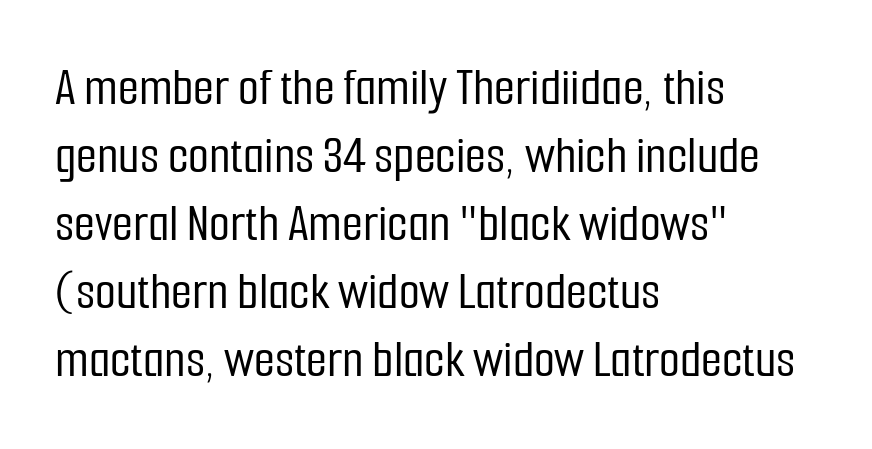
Q: Is the text italic (slanted)? A: No, it is upright.
Q: Is the typeface a serif or a sans-serif typeface? A: Sans-serif.
Q: Is the text underlined? A: No.
Q: How is the paragraph aligned? A: Left-aligned.
Q: Is the spacing between letters normal or unusually wide? A: Normal.
Q: Is the spacing between lines tight, normal or loose? A: Normal.
Q: Width (condensed, normal, or wide)? A: Condensed.
Q: Stroke contrast? A: Low.
Q: x-height? A: Medium.
Q: Monospaced? A: No.
